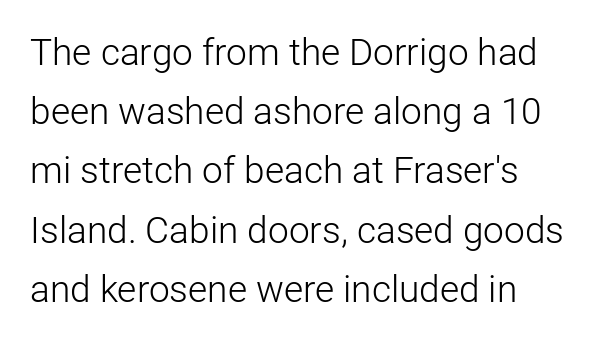
Q: Is the text bold? A: No.
Q: Is the text italic (slanted)? A: No, it is upright.
Q: Is the typeface a serif or a sans-serif typeface? A: Sans-serif.
Q: Is the text underlined? A: No.
Q: How is the paragraph aligned? A: Left-aligned.
Q: Is the spacing between letters normal or unusually wide? A: Normal.
Q: Is the spacing between lines tight, normal or loose? A: Normal.
Q: Width (condensed, normal, or wide)? A: Normal.
Q: Stroke contrast? A: Low.
Q: x-height? A: Medium.
Q: Monospaced? A: No.
